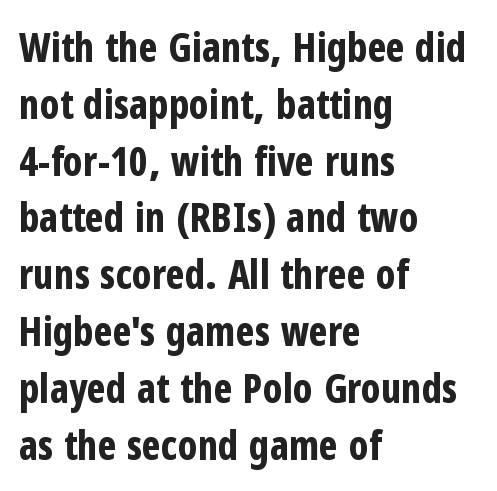
{"serif": "no", "italic": "no", "bold": "yes", "weight": "bold", "width": "condensed", "stroke_contrast": "low", "x_height": "medium", "monospaced": "no", "underline": "no", "align": "left", "line_spacing": "normal", "line_spacing_ratio": 1.42, "letter_spacing": "normal", "letter_spacing_em": 0.0, "glyph_px": 40}
